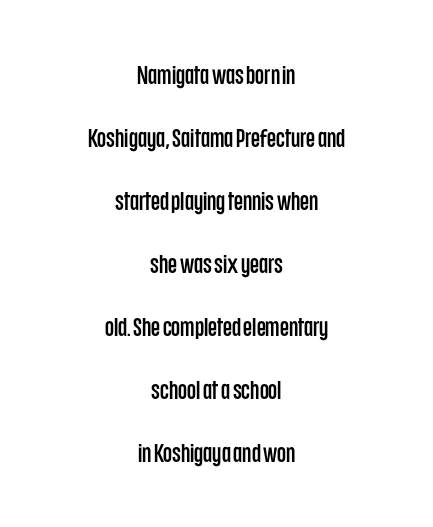
{"italic": "no", "underline": "no", "align": "center", "line_spacing": "loose", "line_spacing_ratio": 2.42, "letter_spacing": "normal", "letter_spacing_em": 0.0, "glyph_px": 26}
